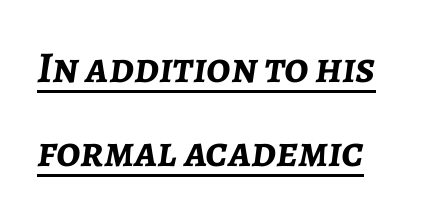
Check the space under the baseline: a stroke is drawn there. Each word holds together tightly as a unit, with standard inter-letter gaps. Is the type bold? Yes — the strokes are clearly thick and heavy. The face used here is proportionally spaced, like ordinary book or web type. The compositor pushed each line to the left boundary.
